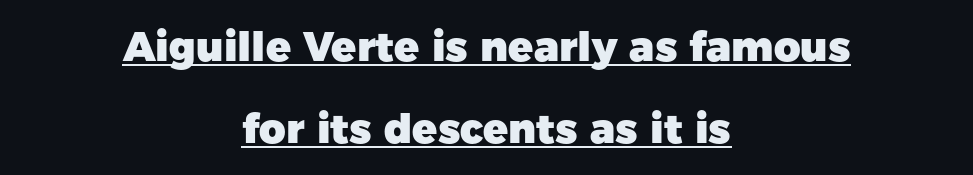
{"serif": "no", "italic": "no", "bold": "yes", "weight": "heavy", "width": "normal", "stroke_contrast": "low", "x_height": "medium", "monospaced": "no", "underline": "yes", "align": "center", "line_spacing": "loose", "line_spacing_ratio": 2.0, "letter_spacing": "normal", "letter_spacing_em": 0.0, "glyph_px": 41}
